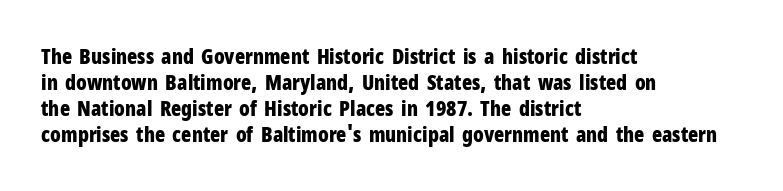
{"italic": "no", "bold": "yes", "underline": "no", "align": "left", "line_spacing_ratio": 1.24, "letter_spacing": "normal", "letter_spacing_em": 0.0, "glyph_px": 21}
